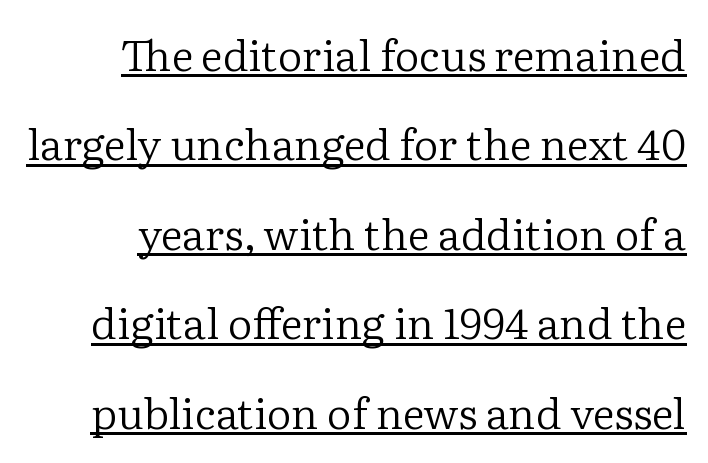
The image shows 43 px regular-weight serif type, upright; set loose line spacing (2.08x), normal letter spacing, underlined; low stroke contrast and a medium x-height.
